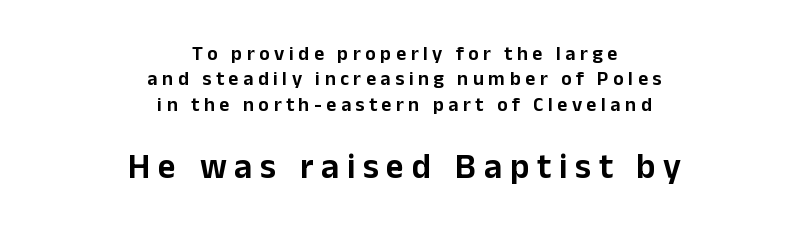
The glyphs are unaccompanied by any horizontal stroke below them. These lines are rendered in a variable-pitch font. Is this a sans? Yes — the strokes have no serifs. The passage shown stacks its lines at a standard gap.
